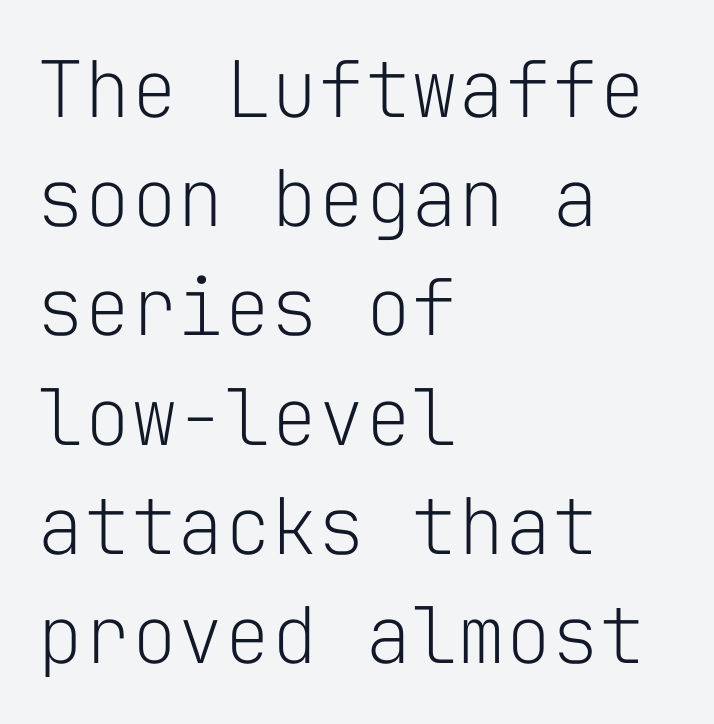
The image shows 78 px light sans-serif type, upright, monospaced; set left-aligned, normal line spacing (1.4x), normal letter spacing, not underlined; low stroke contrast and a medium x-height.
